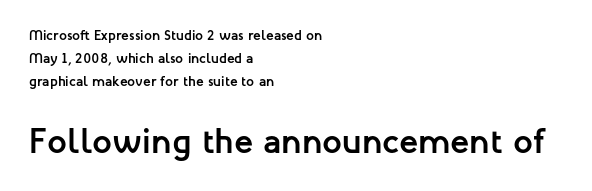
{"serif": "no", "italic": "no", "bold": "yes", "weight": "semibold", "width": "normal", "stroke_contrast": "low", "x_height": "medium", "monospaced": "no", "underline": "no", "align": "left", "line_spacing": "normal", "line_spacing_ratio": 1.64, "letter_spacing": "normal", "letter_spacing_em": 0.0, "larger_block": "second", "size_ratio": 2.5, "glyph_px": 35}
